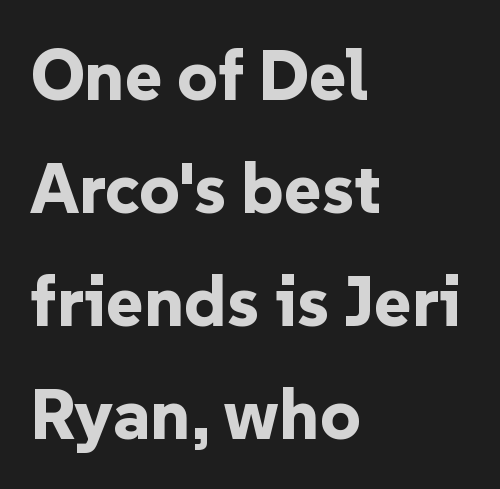
{"serif": "no", "italic": "no", "bold": "yes", "weight": "bold", "width": "normal", "stroke_contrast": "low", "x_height": "medium", "monospaced": "no", "underline": "no", "align": "left", "line_spacing": "normal", "line_spacing_ratio": 1.59, "letter_spacing": "normal", "letter_spacing_em": 0.0, "glyph_px": 71}
